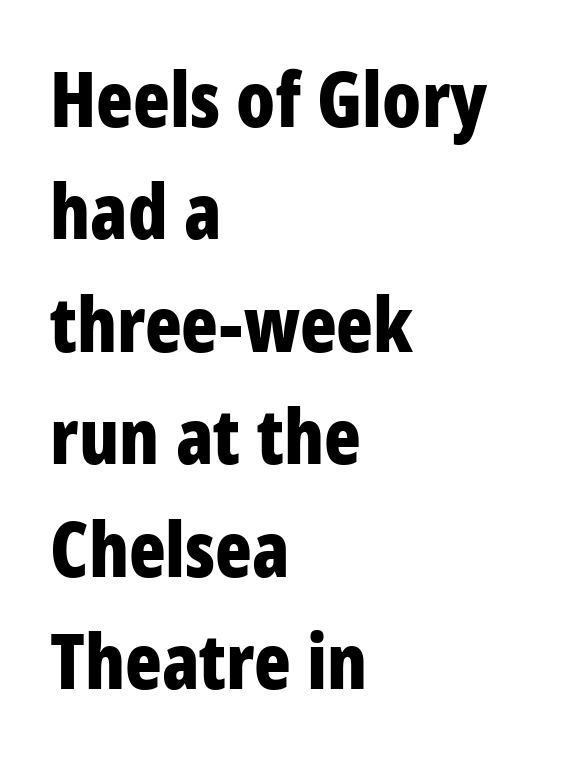
Q: Is the text bold? A: Yes.
Q: Is the text italic (slanted)? A: No, it is upright.
Q: Is the typeface a serif or a sans-serif typeface? A: Sans-serif.
Q: Is the text underlined? A: No.
Q: How is the paragraph aligned? A: Left-aligned.
Q: Is the spacing between letters normal or unusually wide? A: Normal.
Q: Is the spacing between lines tight, normal or loose? A: Normal.
Q: Width (condensed, normal, or wide)? A: Condensed.
Q: Stroke contrast? A: Low.
Q: x-height? A: Large.
Q: Monospaced? A: No.
